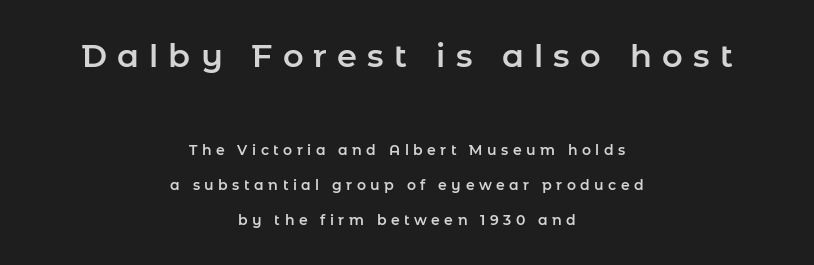
The image shows 32 px sans-serif type, upright; set centered, loose line spacing (2.49x), unusually wide letter spacing (+0.32 em), not underlined; the first (top) block is 2.29x larger; low stroke contrast and a medium x-height.
